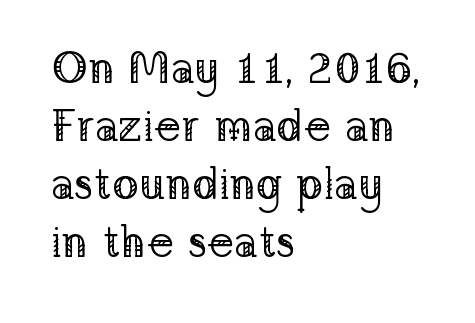
{"serif": "yes", "italic": "no", "bold": "no", "weight": "regular", "width": "normal", "stroke_contrast": "low", "x_height": "medium", "monospaced": "no", "underline": "no", "align": "left", "line_spacing": "normal", "line_spacing_ratio": 1.32, "letter_spacing": "normal", "letter_spacing_em": 0.0, "glyph_px": 44}
